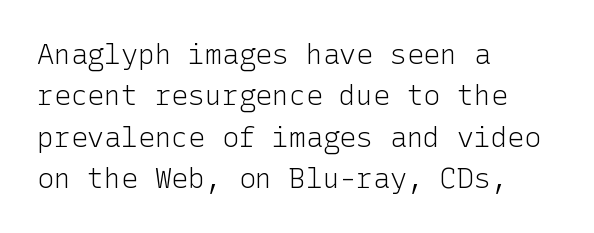
The image shows 28 px light sans-serif type, upright; set left-aligned, normal line spacing (1.48x), normal letter spacing, not underlined; low stroke contrast and a medium x-height.
